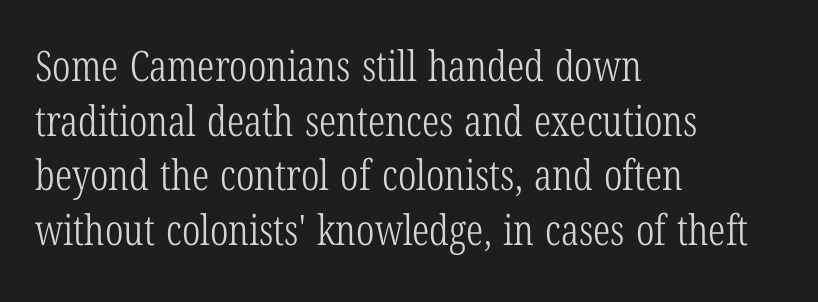
Leading matches the norm, producing a regular column. Heft: none added — not bold. Look at the bottom of the vertical strokes: they flare into serifs here. A clean baseline with only descenders dipping below it. Visually the block forms a straight wall on the left and a jagged coastline on the right. Nope, not italic — everything's standing straight.
